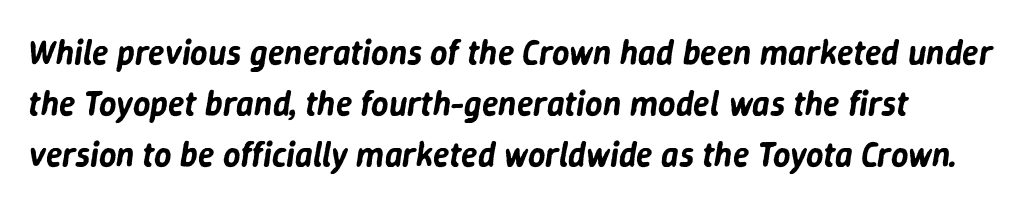
Q: Is the text italic (slanted)? A: Yes, it leans right by about 9 degrees.
Q: Is the text underlined? A: No.
Q: Is the spacing between letters normal or unusually wide? A: Normal.
Q: Is the spacing between lines tight, normal or loose? A: Normal.
Q: Width (condensed, normal, or wide)? A: Normal.
Q: Stroke contrast? A: Low.
Q: x-height? A: Medium.
Q: Monospaced? A: No.
